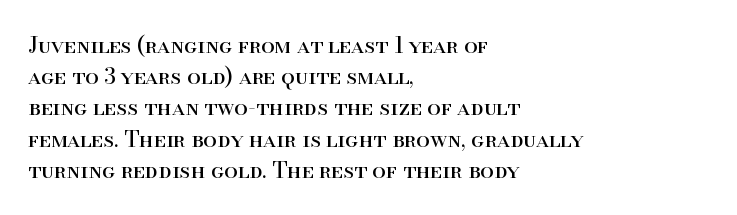
Every row of glyphs begins at an identical x-position on the left. The typesetting does not lean heavy: it is not bold. One glance says typical: line gaps are just what's usual. Underlining? Definitely not there.
